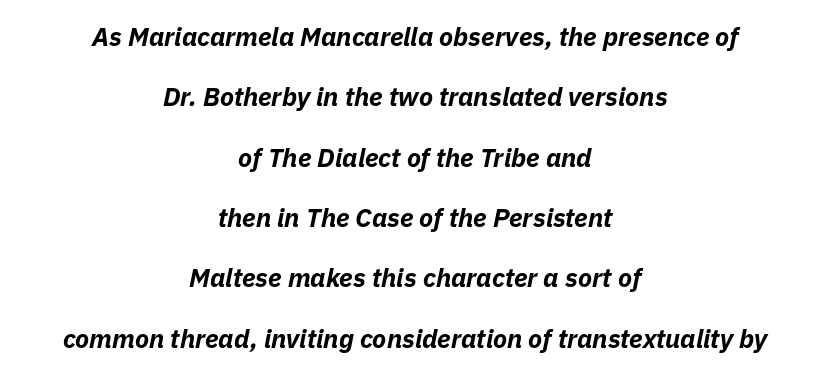
The image shows 26 px bold type, italic (leaning right); set centered, loose line spacing (2.32x), normal letter spacing, not underlined.
